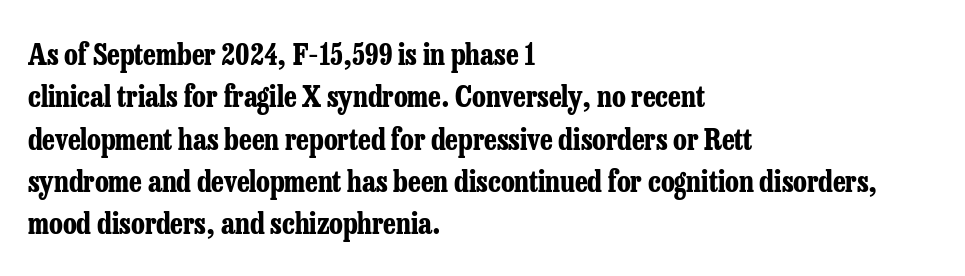
{"serif": "yes", "italic": "no", "bold": "yes", "weight": "bold", "width": "condensed", "stroke_contrast": "low", "x_height": "medium", "monospaced": "no", "underline": "no", "align": "left", "line_spacing": "normal", "line_spacing_ratio": 1.46, "letter_spacing": "normal", "letter_spacing_em": 0.0, "glyph_px": 29}
